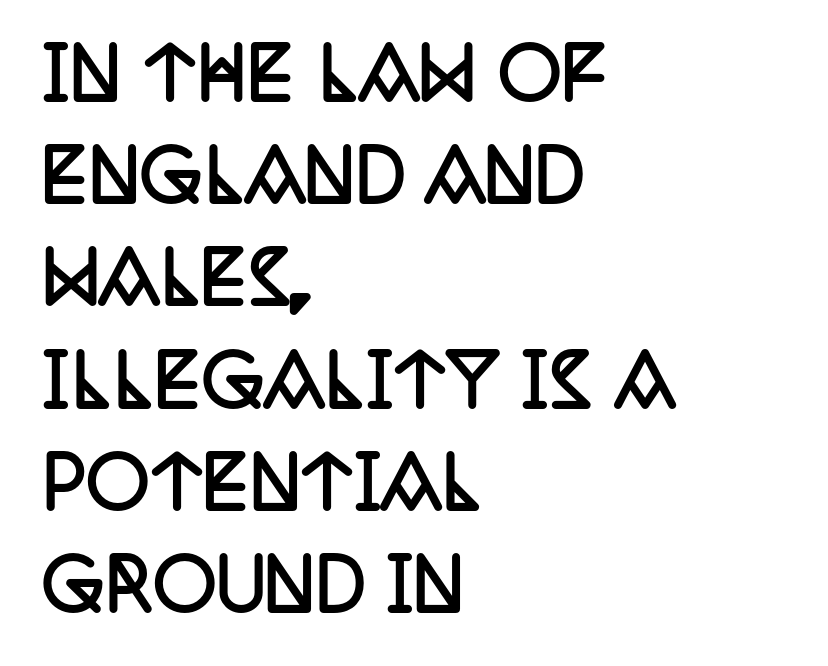
Q: Is the text bold? A: Yes.
Q: Is the text italic (slanted)? A: No, it is upright.
Q: Is the typeface a serif or a sans-serif typeface? A: Serif.
Q: Is the text underlined? A: No.
Q: How is the paragraph aligned? A: Left-aligned.
Q: Is the spacing between letters normal or unusually wide? A: Normal.
Q: Is the spacing between lines tight, normal or loose? A: Normal.
Q: Width (condensed, normal, or wide)? A: Condensed.
Q: Stroke contrast? A: Low.
Q: x-height? A: Large.
Q: Monospaced? A: No.
